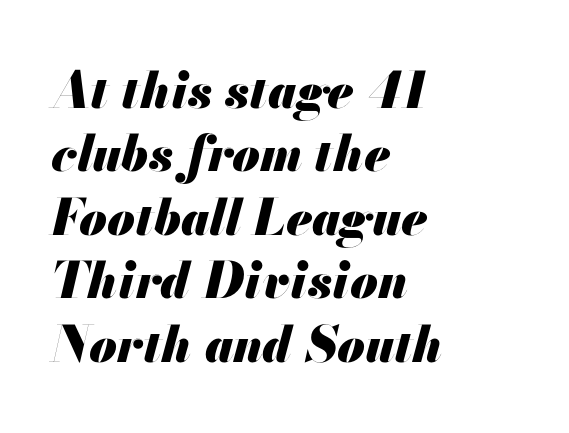
The image shows 50 px heavy type, italic (leaning right); set left-aligned, normal line spacing (1.27x), normal letter spacing, not underlined; medium stroke contrast and a small x-height.
